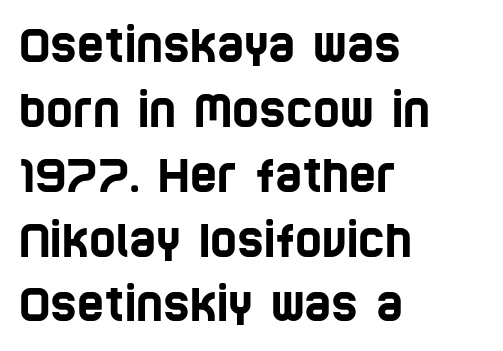
The image shows 46 px condensed sans-serif type; set left-aligned, normal line spacing (1.41x), normal letter spacing, not underlined; low stroke contrast and a large x-height.
